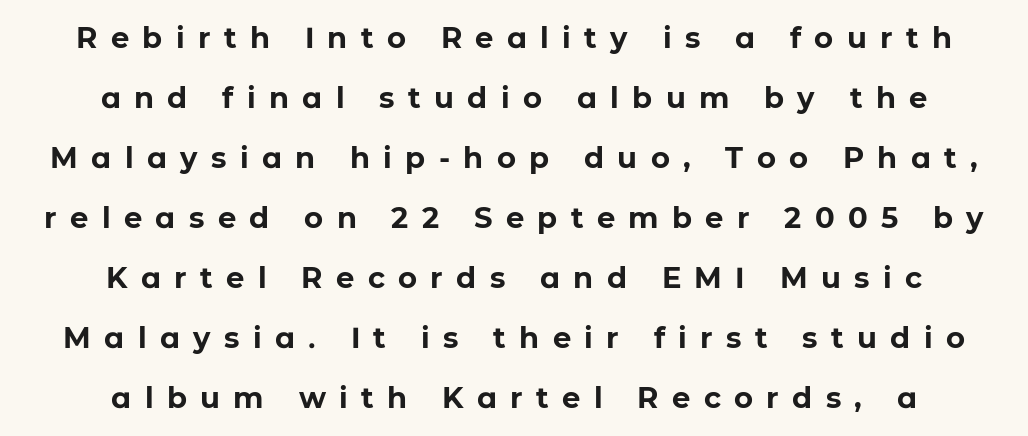
Q: Is the text bold? A: Yes.
Q: Is the text italic (slanted)? A: No, it is upright.
Q: Is the typeface a serif or a sans-serif typeface? A: Sans-serif.
Q: Is the text underlined? A: No.
Q: How is the paragraph aligned? A: Centered.
Q: Is the spacing between letters normal or unusually wide? A: Unusually wide.
Q: Is the spacing between lines tight, normal or loose? A: Loose.
Q: Width (condensed, normal, or wide)? A: Normal.
Q: Stroke contrast? A: Low.
Q: x-height? A: Medium.
Q: Monospaced? A: No.
